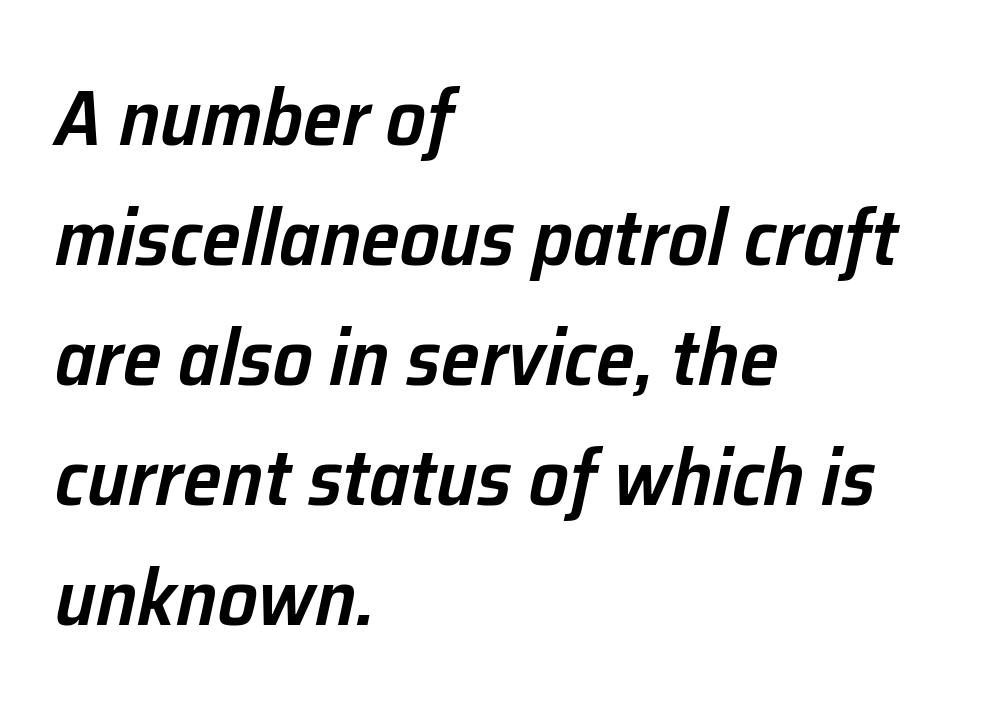
{"italic": "yes", "lean": "right", "slant_degrees": 12, "bold": "semi", "weight": "semibold", "width": "normal", "stroke_contrast": "low", "x_height": "medium", "monospaced": "no", "underline": "no", "align": "left", "line_spacing": "normal", "line_spacing_ratio": 1.52, "letter_spacing": "normal", "letter_spacing_em": 0.0, "glyph_px": 79}
